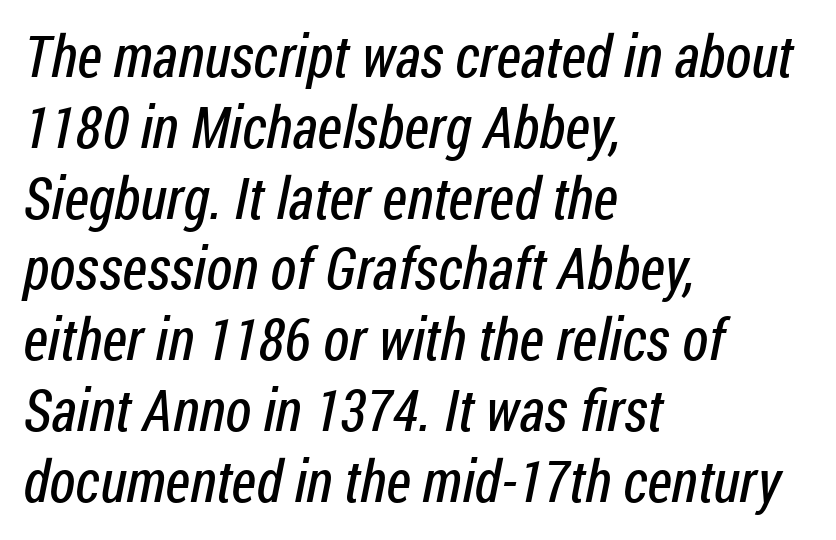
The image shows 58 px regular-weight, condensed sans-serif type; set left-aligned, line spacing 1.22x, normal letter spacing, not underlined; low stroke contrast and a medium x-height.
